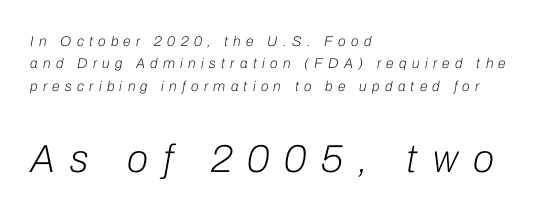
Q: Is the text bold? A: No.
Q: Is the text italic (slanted)? A: Yes, it leans right by about 10 degrees.
Q: Is the text underlined? A: No.
Q: How is the paragraph aligned? A: Left-aligned.
Q: Is the spacing between letters normal or unusually wide? A: Unusually wide.
Q: Is the spacing between lines tight, normal or loose? A: Normal.
Q: Which block of text is set in a larger size, the first (top) or the second (bottom)? A: The second (bottom) one.
Q: Width (condensed, normal, or wide)? A: Normal.
Q: Stroke contrast? A: Low.
Q: x-height? A: Medium.
Q: Monospaced? A: No.
